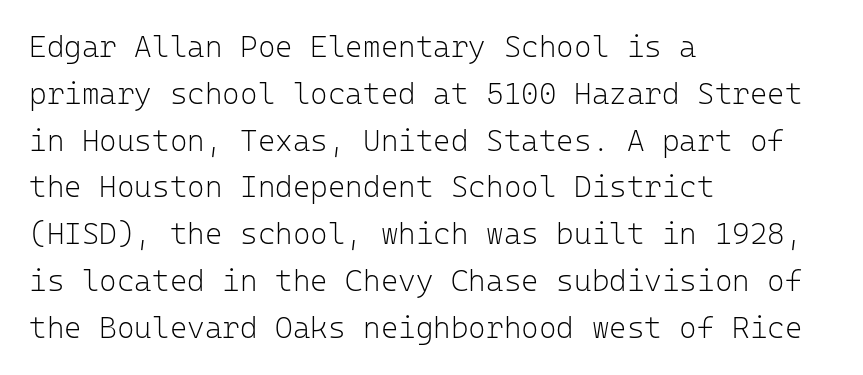
The tracking reads as untouched default to a designer's eye. Words float on clear page, feet unadorned. The block of text has a typical density, with ordinary space between rows. These lines stack with their left ends in a neat column. Monospaced: the letters line up in strict vertical columns.
